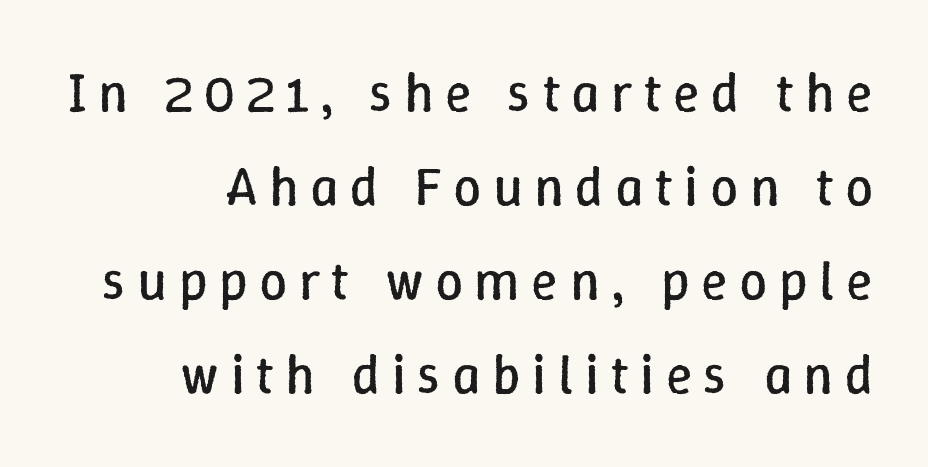
The image shows 55 px regular-weight type, upright; set right-aligned, line spacing 1.71x, unusually wide letter spacing (+0.21 em), not underlined; low stroke contrast and a medium x-height.
